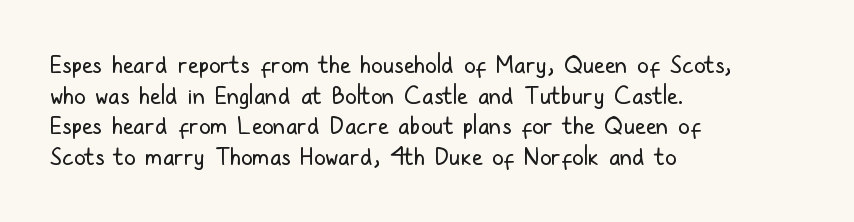
The image shows 24 px text type, upright; set left-aligned, normal line spacing (1.28x), normal letter spacing, not underlined.
